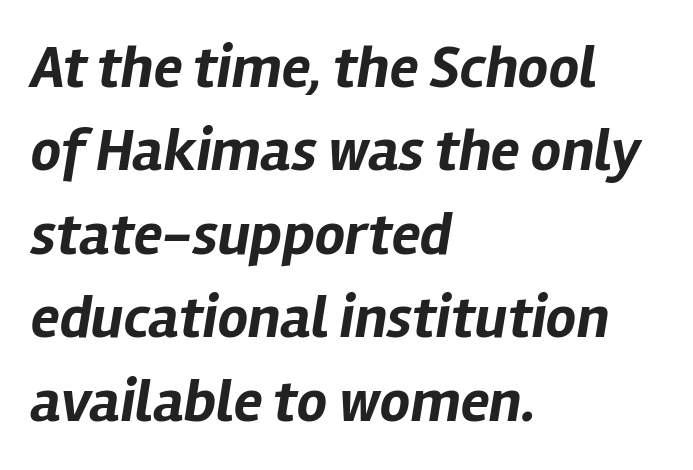
{"italic": "yes", "lean": "right", "slant_degrees": 12, "bold": "yes", "weight": "bold", "width": "normal", "stroke_contrast": "low", "x_height": "medium", "monospaced": "no", "underline": "no", "align": "left", "line_spacing": "normal", "line_spacing_ratio": 1.39, "letter_spacing": "normal", "letter_spacing_em": 0.0, "glyph_px": 60}
